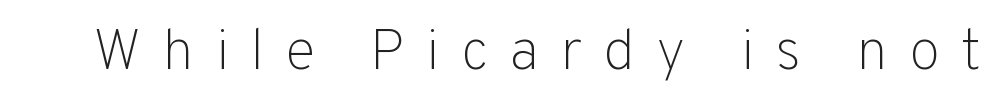
Compared with a typical body face, this is equally light or lighter still. The designer went with a sans here, leaving each stem footless. The letters advance in unequal steps, a hallmark of proportional type. Spacing between characters has been opened up far beyond the box default. Has an underline been added? It has not.
